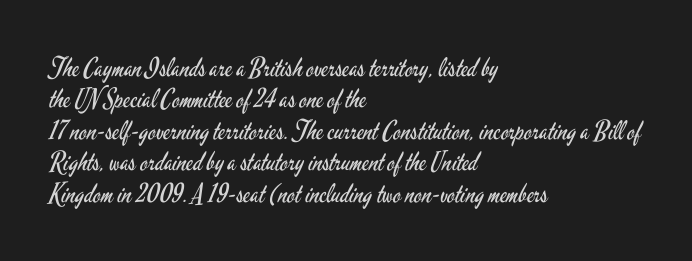
What stands out about the letter spacing? Nothing — it is the standard amount. The rendering anchors every line to the left-hand side. A light-to-regular cut is what we see here.
